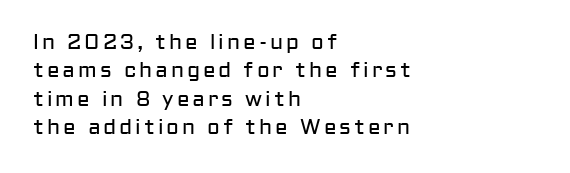
Q: Is the text bold? A: No.
Q: Is the text italic (slanted)? A: No, it is upright.
Q: Is the text underlined? A: No.
Q: How is the paragraph aligned? A: Left-aligned.
Q: Is the spacing between lines tight, normal or loose? A: Normal.
